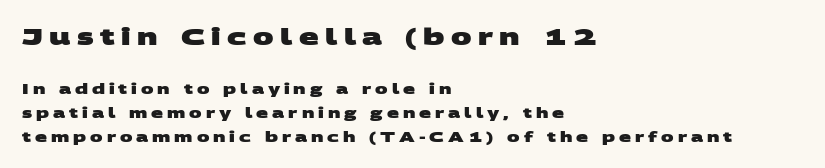
{"bold": "yes", "underline": "no", "align": "left", "line_spacing_ratio": 1.71, "letter_spacing": "wide", "letter_spacing_em": 0.28, "larger_block": "first", "size_ratio": 1.64, "glyph_px": 23}
